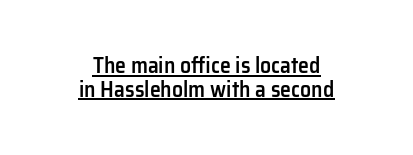
Q: Is the text bold? A: Semi-bold.
Q: Is the text italic (slanted)? A: No, it is upright.
Q: Is the text underlined? A: Yes.
Q: How is the paragraph aligned? A: Centered.
Q: Is the spacing between letters normal or unusually wide? A: Normal.
Q: Is the spacing between lines tight, normal or loose? A: Tight.
